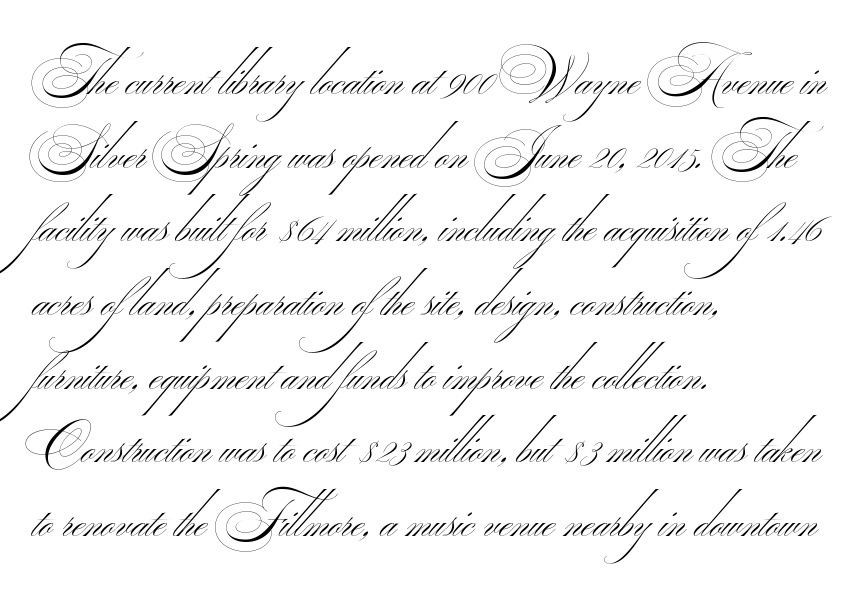
Q: Is the text bold? A: No.
Q: Is the typeface a serif or a sans-serif typeface? A: Sans-serif.
Q: Is the text underlined? A: No.
Q: How is the paragraph aligned? A: Left-aligned.
Q: Is the spacing between letters normal or unusually wide? A: Normal.
Q: Is the spacing between lines tight, normal or loose? A: Normal.
Q: Width (condensed, normal, or wide)? A: Wide.
Q: Stroke contrast? A: Medium.
Q: Monospaced? A: No.
